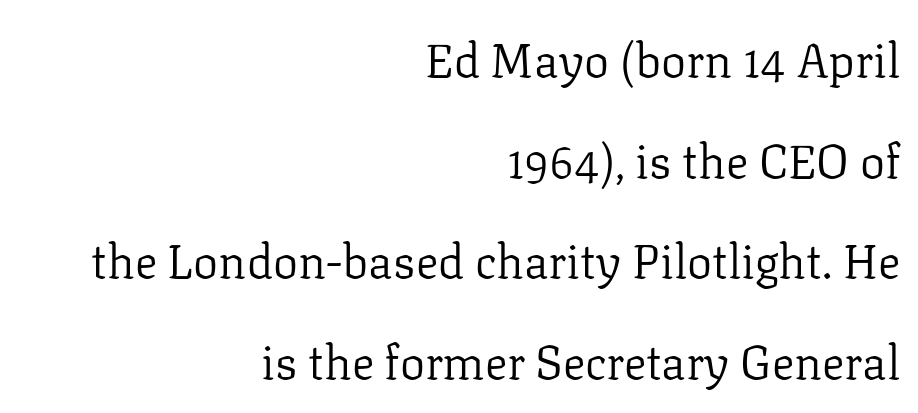
Q: Is the text bold? A: No.
Q: Is the text italic (slanted)? A: No, it is upright.
Q: Is the typeface a serif or a sans-serif typeface? A: Serif.
Q: Is the text underlined? A: No.
Q: How is the paragraph aligned? A: Right-aligned.
Q: Is the spacing between letters normal or unusually wide? A: Normal.
Q: Is the spacing between lines tight, normal or loose? A: Loose.
Q: Width (condensed, normal, or wide)? A: Normal.
Q: Stroke contrast? A: Low.
Q: x-height? A: Medium.
Q: Monospaced? A: No.
